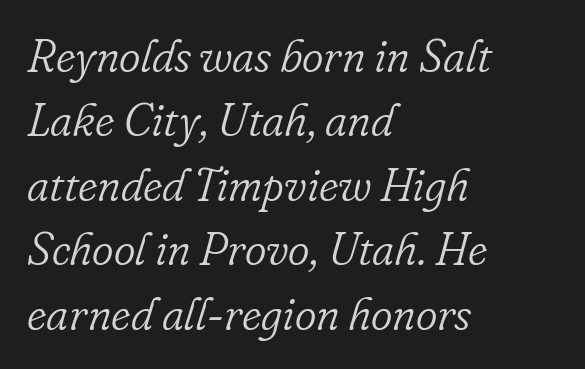
The image shows 46 px light serif type, italic (leaning right); set left-aligned, normal line spacing (1.4x), normal letter spacing, not underlined; low stroke contrast and a small x-height.
